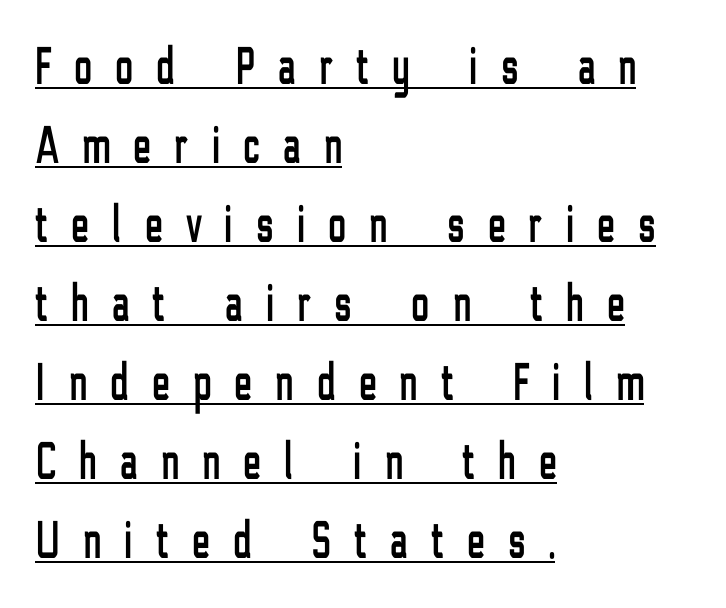
{"serif": "no", "italic": "no", "width": "condensed", "stroke_contrast": "low", "x_height": "medium", "monospaced": "no", "underline": "yes", "align": "left", "line_spacing": "normal", "line_spacing_ratio": 1.49, "letter_spacing": "wide", "letter_spacing_em": 0.45, "glyph_px": 53}
